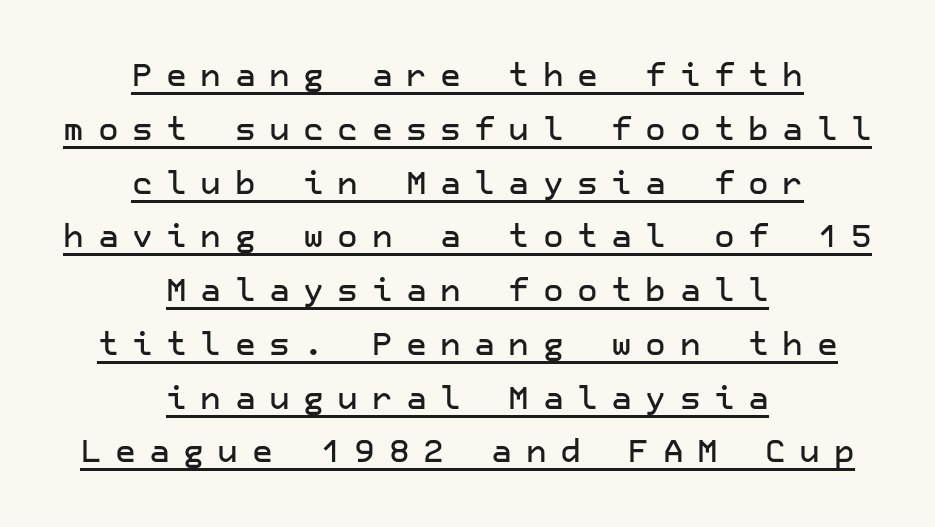
{"serif": "no", "italic": "no", "width": "normal", "stroke_contrast": "low", "x_height": "medium", "underline": "yes", "align": "center", "line_spacing": "normal", "line_spacing_ratio": 1.68, "letter_spacing": "wide", "letter_spacing_em": 0.42, "glyph_px": 32}
